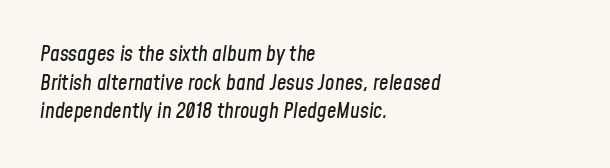
Q: Is the text italic (slanted)? A: Yes, it leans right by about 8 degrees.
Q: Is the text underlined? A: No.
Q: How is the paragraph aligned? A: Left-aligned.
Q: Is the spacing between letters normal or unusually wide? A: Normal.
Q: Is the spacing between lines tight, normal or loose? A: Normal.
